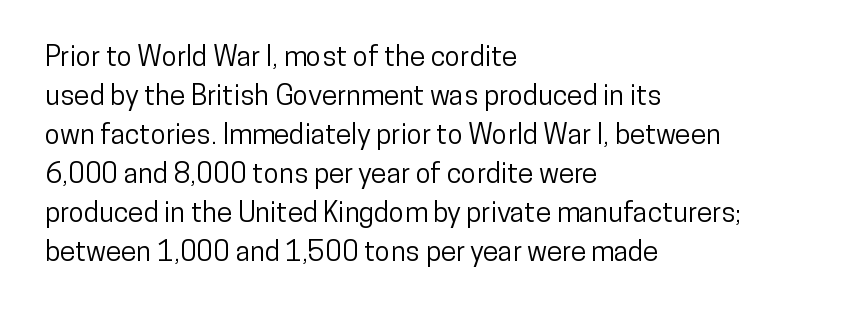
{"serif": "no", "italic": "no", "width": "condensed", "stroke_contrast": "low", "x_height": "medium", "monospaced": "no", "underline": "no", "align": "left", "line_spacing": "normal", "line_spacing_ratio": 1.39, "letter_spacing": "normal", "letter_spacing_em": 0.0, "glyph_px": 28}
